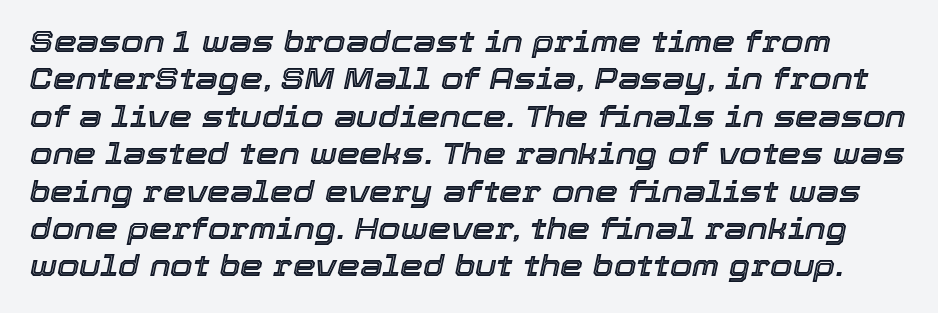
{"italic": "yes", "lean": "right", "slant_degrees": 12, "width": "normal", "x_height": "medium", "monospaced": "no", "underline": "no", "line_spacing": "normal", "line_spacing_ratio": 1.29, "letter_spacing": "normal", "letter_spacing_em": 0.0, "glyph_px": 29}
